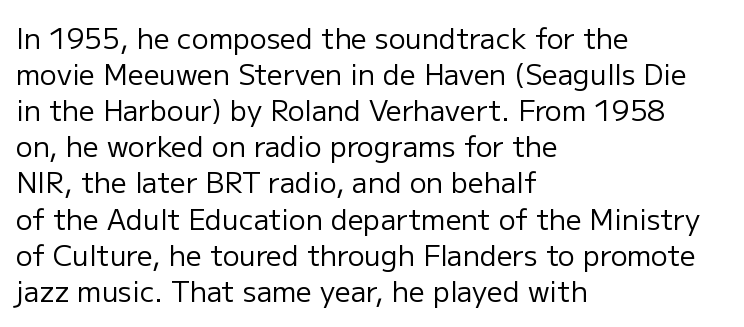
Proportional: the letters do not fall into vertical columns. Observe the ordinary spacing: letters are neighbours, not strangers. These lines sit exactly where default settings would place them. Line starts are locked; line ends wander. You can tell from the bare stems that sans-serif type was used.
